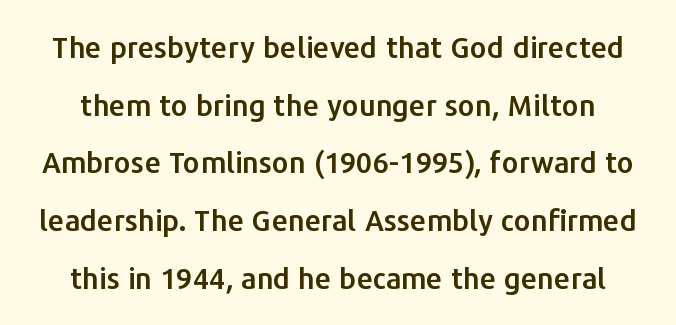
The image shows 29 px sans-serif type, upright; set loose line spacing (1.99x), normal letter spacing, not underlined; low stroke contrast and a medium x-height.
